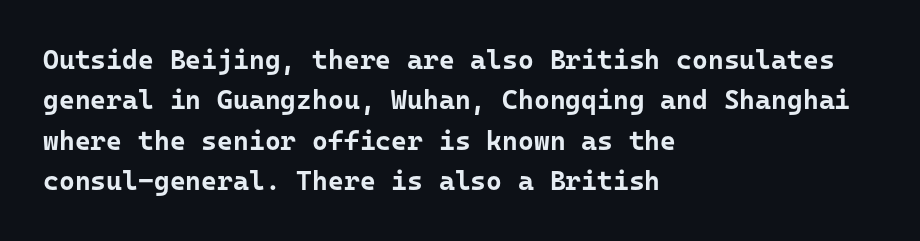
{"italic": "no", "bold": "yes", "underline": "no", "align": "left", "line_spacing": "normal", "line_spacing_ratio": 1.5, "letter_spacing": "normal", "letter_spacing_em": 0.0, "glyph_px": 27}
